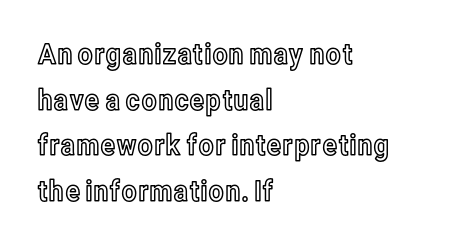
{"italic": "no", "width": "condensed", "x_height": "medium", "monospaced": "no", "underline": "no", "align": "left", "line_spacing": "normal", "line_spacing_ratio": 1.57, "letter_spacing": "normal", "letter_spacing_em": 0.0, "glyph_px": 29}
